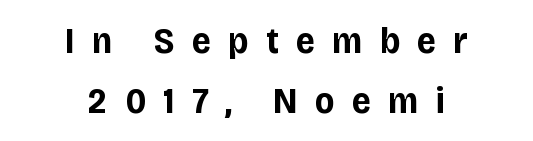
Spacing verdict: proportional, widths tailored to each character. The foot of each line stays bare and open. Vertical strokes here are truly vertical. Heavy, bold letterforms. The paragraph shown floats in the horizontal middle.
